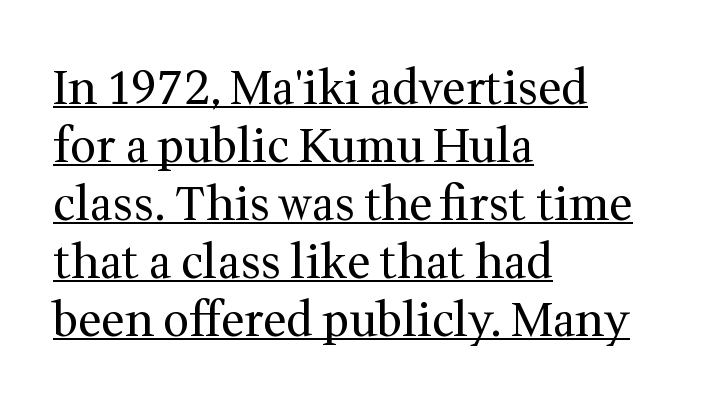
The image shows 46 px regular-weight serif type, upright; set left-aligned, normal line spacing (1.26x), normal letter spacing, underlined; medium stroke contrast and a medium x-height.
